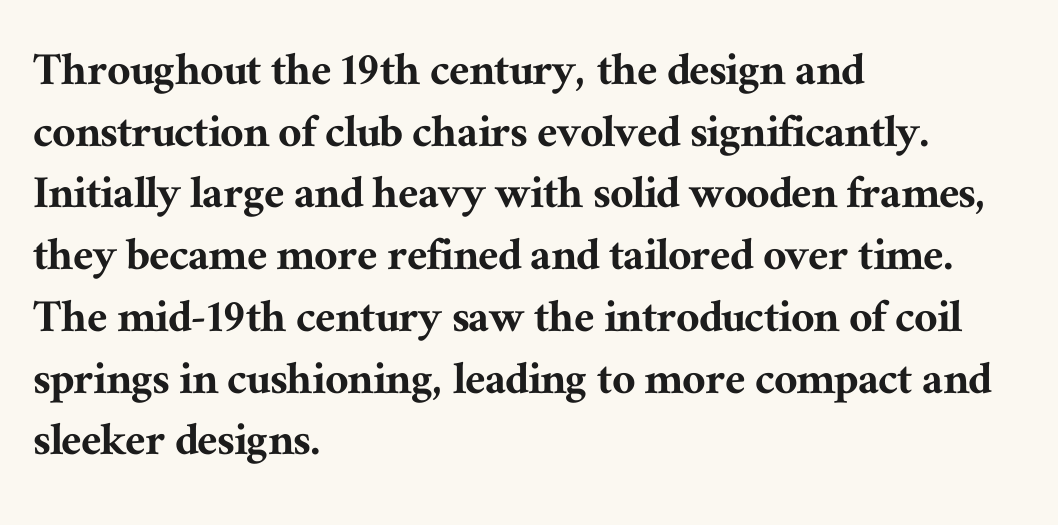
Q: Is the text italic (slanted)? A: No, it is upright.
Q: Is the typeface a serif or a sans-serif typeface? A: Serif.
Q: Is the text underlined? A: No.
Q: How is the paragraph aligned? A: Left-aligned.
Q: Is the spacing between letters normal or unusually wide? A: Normal.
Q: Width (condensed, normal, or wide)? A: Normal.
Q: Stroke contrast? A: Medium.
Q: x-height? A: Medium.
Q: Monospaced? A: No.
